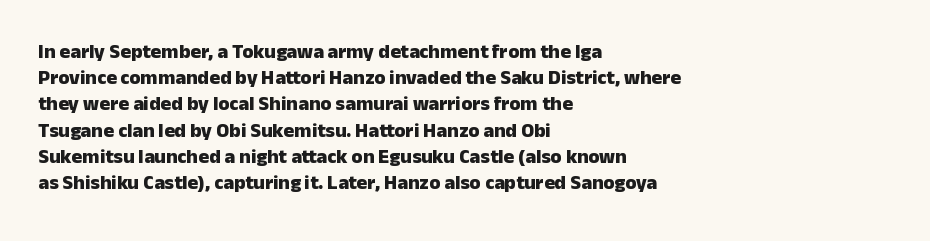
{"italic": "no", "bold": "yes", "underline": "no", "align": "left", "line_spacing": "normal", "line_spacing_ratio": 1.31, "letter_spacing": "normal", "letter_spacing_em": 0.0, "glyph_px": 20}
